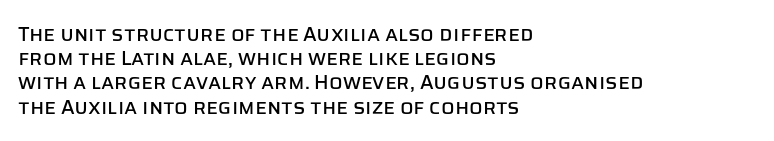
Q: Is the text italic (slanted)? A: No, it is upright.
Q: Is the text underlined? A: No.
Q: How is the paragraph aligned? A: Left-aligned.
Q: Is the spacing between letters normal or unusually wide? A: Normal.
